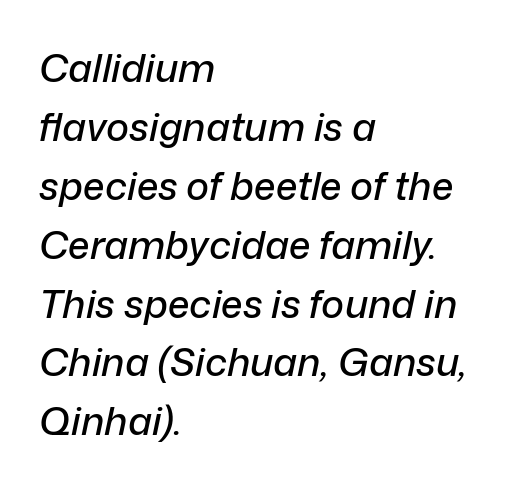
The image shows 39 px text type, italic (leaning right); set left-aligned, normal line spacing (1.51x), normal letter spacing, not underlined; low stroke contrast and a medium x-height.
